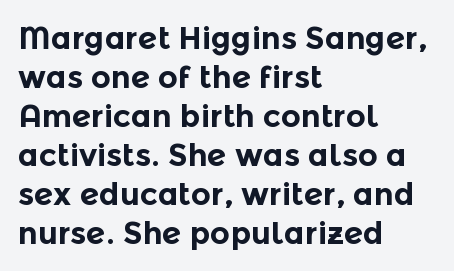
{"serif": "no", "italic": "no", "bold": "yes", "weight": "bold", "width": "normal", "x_height": "medium", "monospaced": "no", "underline": "no", "align": "left", "line_spacing": "normal", "line_spacing_ratio": 1.26, "letter_spacing": "normal", "letter_spacing_em": 0.0, "glyph_px": 31}
